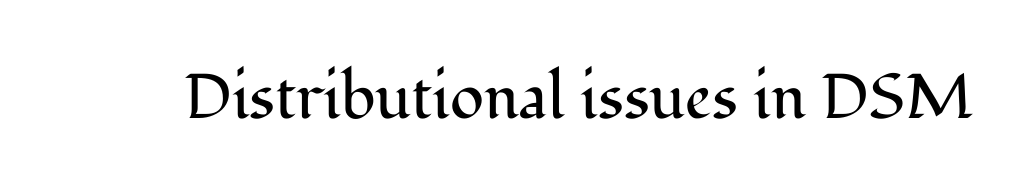
A typesetter would mark this as roman, not italic. You could not count columns in this text — the font is proportionally spaced. The passage shown has conventional tracking throughout. Is the type heavy? It reads as light-to-regular instead. Observe the serifs anchoring each vertical stroke in this sample. Rule under the text: the space is simply empty.
